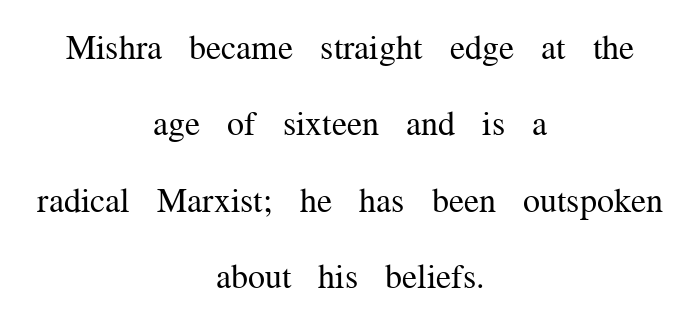
Q: Is the text bold? A: No.
Q: Is the text italic (slanted)? A: No, it is upright.
Q: Is the typeface a serif or a sans-serif typeface? A: Serif.
Q: Is the text underlined? A: No.
Q: How is the paragraph aligned? A: Centered.
Q: Is the spacing between letters normal or unusually wide? A: Normal.
Q: Is the spacing between lines tight, normal or loose? A: Loose.
Q: Width (condensed, normal, or wide)? A: Normal.
Q: Stroke contrast? A: Medium.
Q: x-height? A: Medium.
Q: Monospaced? A: No.
